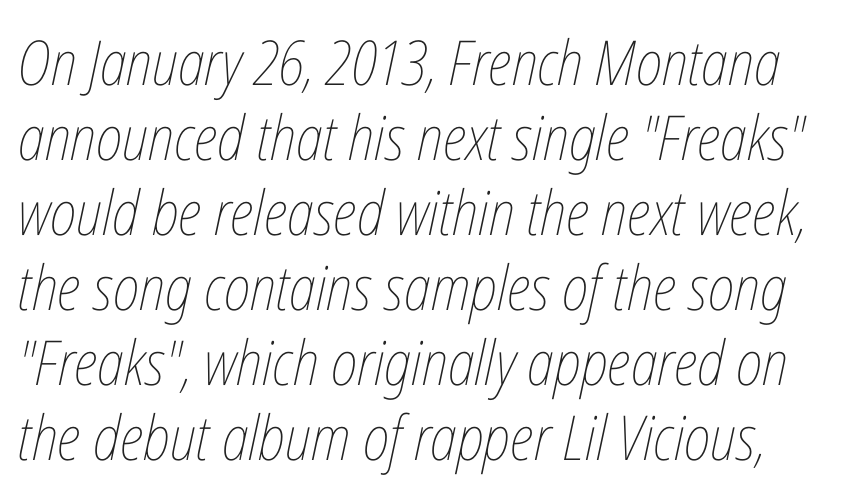
The image shows 62 px thin, condensed type, italic (leaning right); set line spacing 1.21x, normal letter spacing, not underlined; low stroke contrast and a medium x-height.
